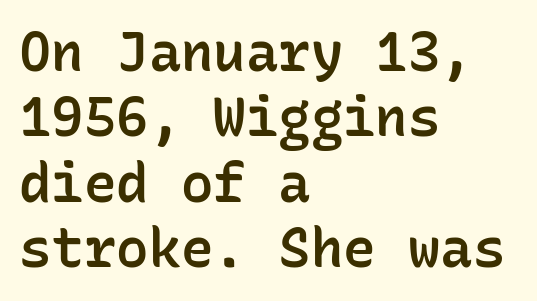
The image shows 54 px semibold sans-serif type, upright, monospaced; set left-aligned, line spacing 1.21x, normal letter spacing, not underlined; low stroke contrast and a medium x-height.
